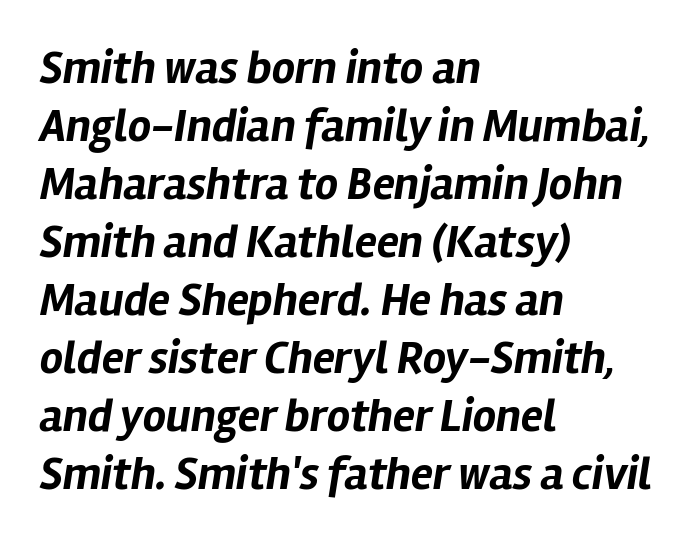
{"italic": "yes", "lean": "right", "slant_degrees": 12, "bold": "yes", "weight": "bold", "width": "normal", "stroke_contrast": "low", "x_height": "medium", "monospaced": "no", "underline": "no", "align": "left", "line_spacing": "normal", "line_spacing_ratio": 1.26, "letter_spacing": "normal", "letter_spacing_em": 0.0, "glyph_px": 46}
